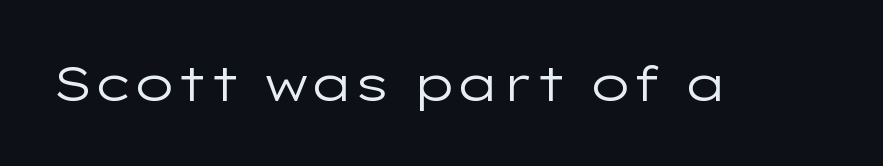
Q: Is the text bold? A: No.
Q: Is the text italic (slanted)? A: No, it is upright.
Q: Is the typeface a serif or a sans-serif typeface? A: Sans-serif.
Q: Is the text underlined? A: No.
Q: Is the spacing between letters normal or unusually wide? A: Normal.
Q: Width (condensed, normal, or wide)? A: Wide.
Q: Stroke contrast? A: Low.
Q: x-height? A: Medium.
Q: Monospaced? A: No.
